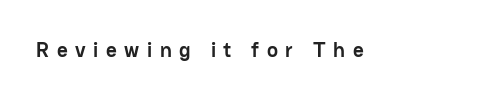
Q: Is the text bold? A: Yes.
Q: Is the text italic (slanted)? A: No, it is upright.
Q: Is the text underlined? A: No.
Q: Is the spacing between letters normal or unusually wide? A: Unusually wide.
